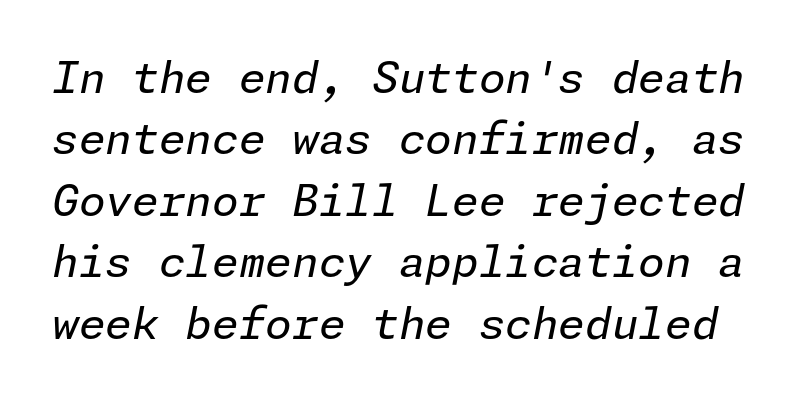
The image shows 43 px regular-weight type, italic (leaning right); set normal line spacing (1.43x), normal letter spacing, not underlined; low stroke contrast and a medium x-height.
